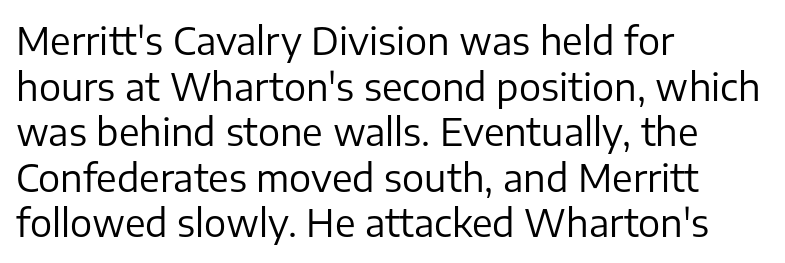
Ordinary non-slanted type is in use. These lines are rendered in a variable-pitch font. Glyph-to-glyph distance matches everyday printed text. The string is rendered with underlining switched off. The font is comparable to plain body text, perhaps lighter. The setting favours the left margin, as ordinary paragraphs usually do.
